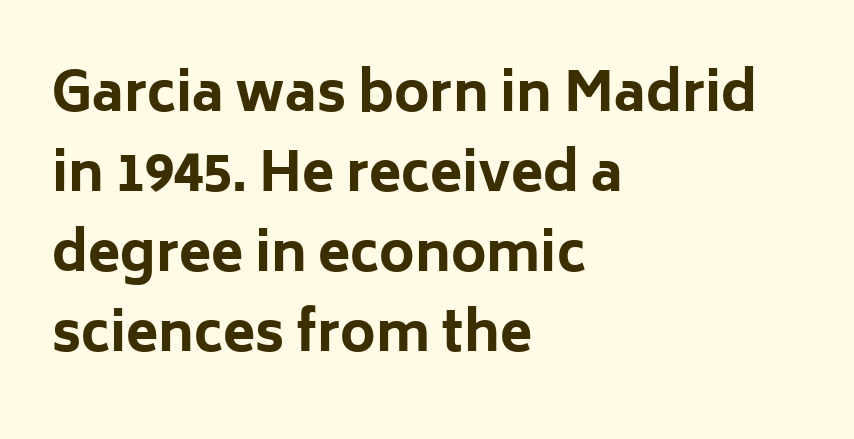
The image shows 53 px bold sans-serif type, upright; set left-aligned, normal line spacing (1.51x), normal letter spacing, not underlined; low stroke contrast and a medium x-height.
